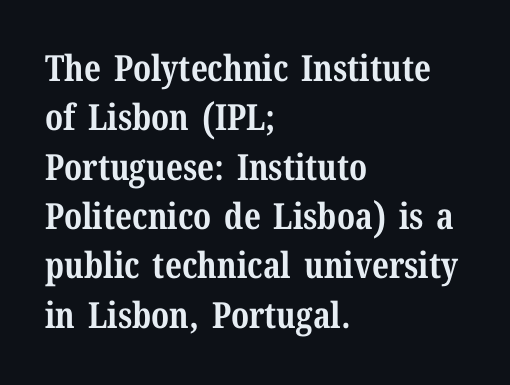
This sample uses a serif face. Left-aligned paragraph, ragged on the right. The block of text has a typical density, with ordinary space between rows. The glyphs are unaccompanied by any horizontal stroke below them. Character widths vary here, with narrow letters taking less room than wide ones. Upright lettering throughout.
